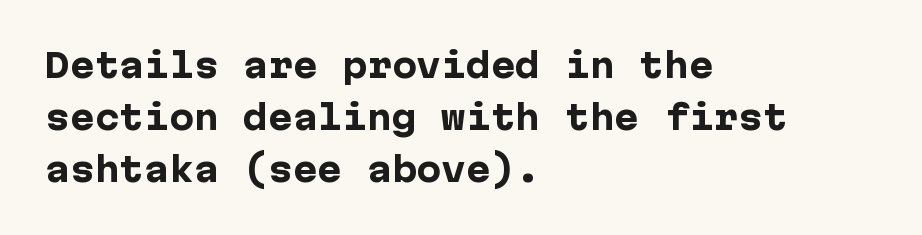
Q: Is the text bold? A: Yes.
Q: Is the text italic (slanted)? A: No, it is upright.
Q: Is the typeface a serif or a sans-serif typeface? A: Sans-serif.
Q: Is the text underlined? A: No.
Q: How is the paragraph aligned? A: Left-aligned.
Q: Is the spacing between letters normal or unusually wide? A: Normal.
Q: Is the spacing between lines tight, normal or loose? A: Normal.
Q: Width (condensed, normal, or wide)? A: Normal.
Q: Stroke contrast? A: Low.
Q: x-height? A: Medium.
